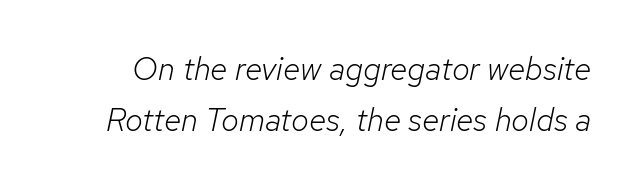
Character widths vary here, with narrow letters taking less room than wide ones. Horizontal bands of white between lines are of average thickness. Plain, unruled lines of type. Italic: yes, the glyphs are oblique.
